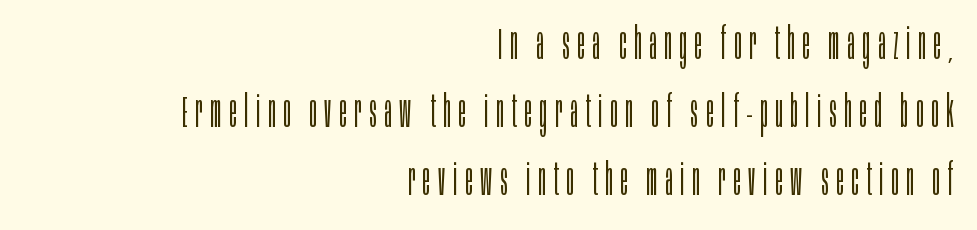
Q: Is the text bold? A: No.
Q: Is the text italic (slanted)? A: No, it is upright.
Q: Is the typeface a serif or a sans-serif typeface? A: Sans-serif.
Q: Is the text underlined? A: No.
Q: How is the paragraph aligned? A: Right-aligned.
Q: Is the spacing between lines tight, normal or loose? A: Normal.
Q: Width (condensed, normal, or wide)? A: Condensed.
Q: Stroke contrast? A: Low.
Q: x-height? A: Large.
Q: Monospaced? A: No.
